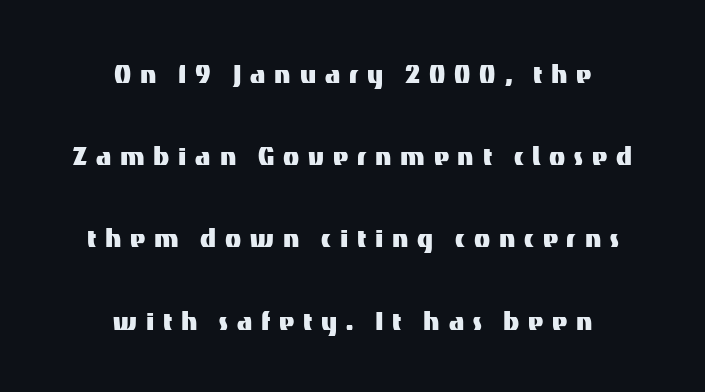
The image shows 33 px sans-serif type, upright; set centered, loose line spacing (2.49x), unusually wide letter spacing (+0.27 em), not underlined; medium stroke contrast and a medium x-height.
